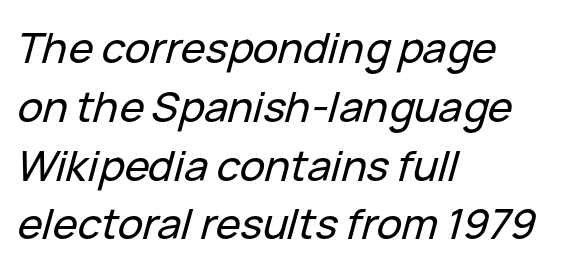
The image shows 42 px text type, italic (leaning right); set left-aligned, normal line spacing (1.4x), normal letter spacing, not underlined; low stroke contrast and a medium x-height.
